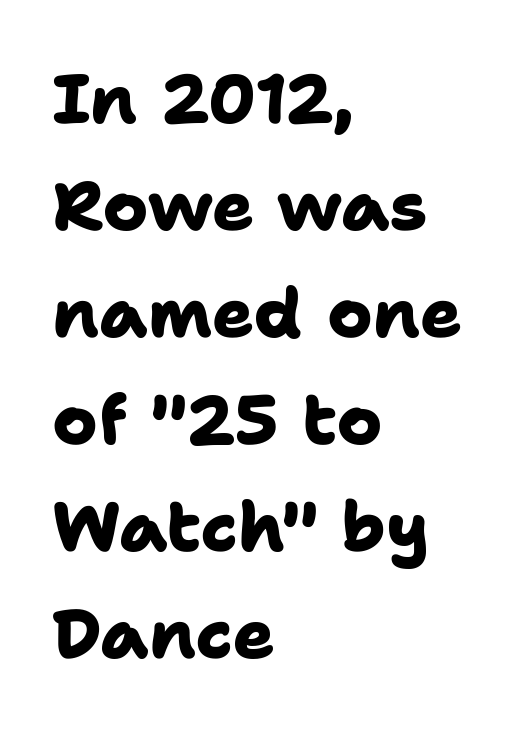
{"serif": "no", "bold": "yes", "weight": "heavy", "width": "normal", "stroke_contrast": "low", "x_height": "medium", "monospaced": "no", "underline": "no", "align": "left", "line_spacing": "normal", "line_spacing_ratio": 1.55, "letter_spacing": "normal", "letter_spacing_em": 0.0, "glyph_px": 69}
